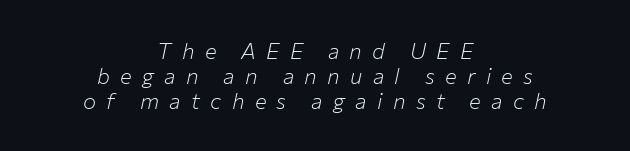
The image shows 22 px text type, italic (leaning right); set centered, tight line spacing (1.14x), unusually wide letter spacing (+0.47 em), not underlined.
